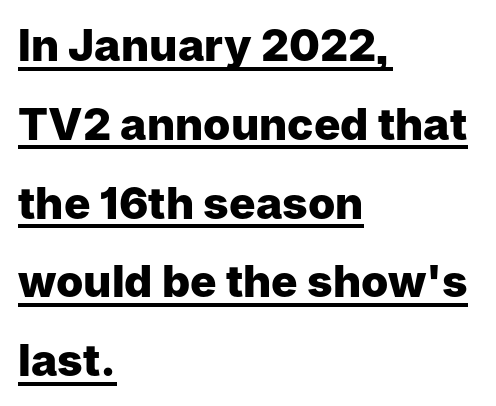
Q: Is the text bold? A: Yes.
Q: Is the text italic (slanted)? A: No, it is upright.
Q: Is the typeface a serif or a sans-serif typeface? A: Sans-serif.
Q: Is the text underlined? A: Yes.
Q: How is the paragraph aligned? A: Left-aligned.
Q: Is the spacing between letters normal or unusually wide? A: Normal.
Q: Width (condensed, normal, or wide)? A: Normal.
Q: Stroke contrast? A: Low.
Q: x-height? A: Medium.
Q: Monospaced? A: No.
